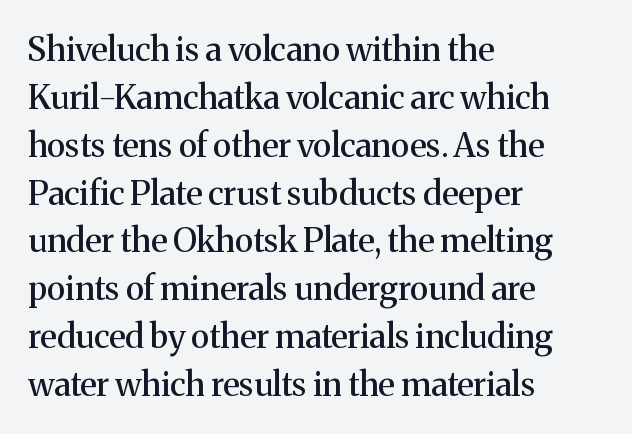
Honestly, the row spacing looks completely unremarkable. Observe the serifs anchoring each vertical stroke in this sample. Posture: vertical. The type is set solid horizontally, with unmodified tracking.
